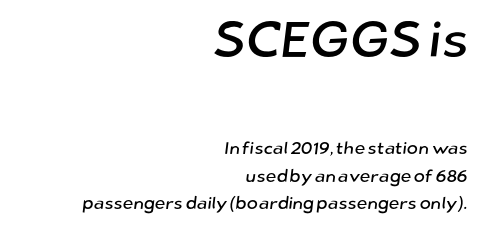
Q: Is the typeface a serif or a sans-serif typeface? A: Sans-serif.
Q: Is the text underlined? A: No.
Q: How is the paragraph aligned? A: Right-aligned.
Q: Is the spacing between letters normal or unusually wide? A: Normal.
Q: Is the spacing between lines tight, normal or loose? A: Normal.
Q: Which block of text is set in a larger size, the first (top) or the second (bottom)? A: The first (top) one.
Q: Width (condensed, normal, or wide)? A: Normal.
Q: Stroke contrast? A: Low.
Q: x-height? A: Medium.
Q: Monospaced? A: No.
